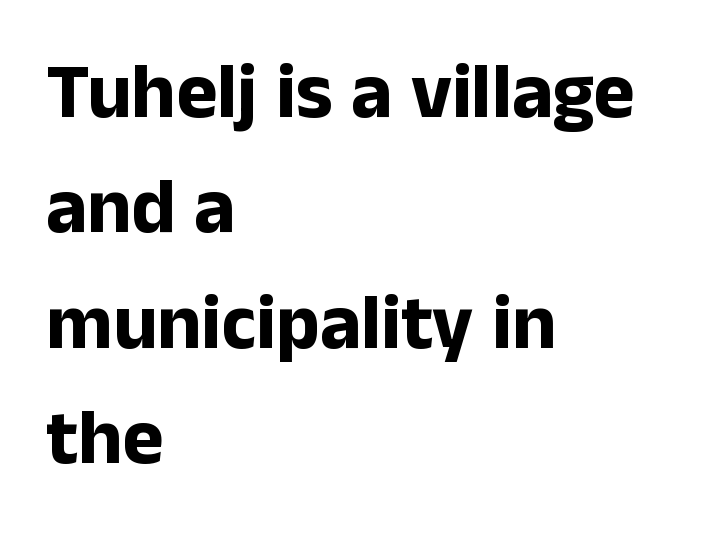
{"serif": "no", "italic": "no", "bold": "yes", "weight": "bold", "width": "normal", "stroke_contrast": "low", "x_height": "medium", "monospaced": "no", "underline": "no", "align": "left", "line_spacing": "normal", "line_spacing_ratio": 1.48, "letter_spacing": "normal", "letter_spacing_em": 0.0, "glyph_px": 78}
